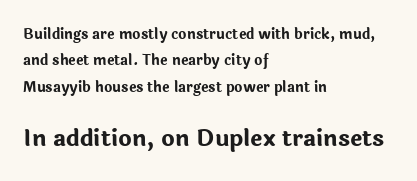
Q: Is the text bold? A: Yes.
Q: Is the text italic (slanted)? A: No, it is upright.
Q: Is the text underlined? A: No.
Q: How is the paragraph aligned? A: Left-aligned.
Q: Is the spacing between letters normal or unusually wide? A: Normal.
Q: Which block of text is set in a larger size, the first (top) or the second (bottom)? A: The second (bottom) one.
